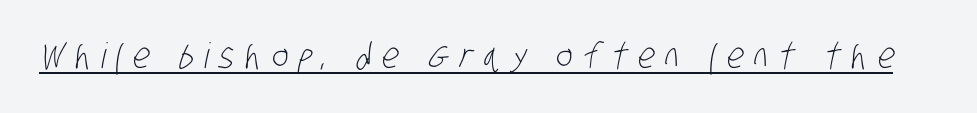
Q: Is the text bold? A: No.
Q: Is the typeface a serif or a sans-serif typeface? A: Sans-serif.
Q: Is the text underlined? A: Yes.
Q: Is the spacing between letters normal or unusually wide? A: Unusually wide.
Q: Width (condensed, normal, or wide)? A: Condensed.
Q: Stroke contrast? A: Low.
Q: x-height? A: Large.
Q: Monospaced? A: No.
